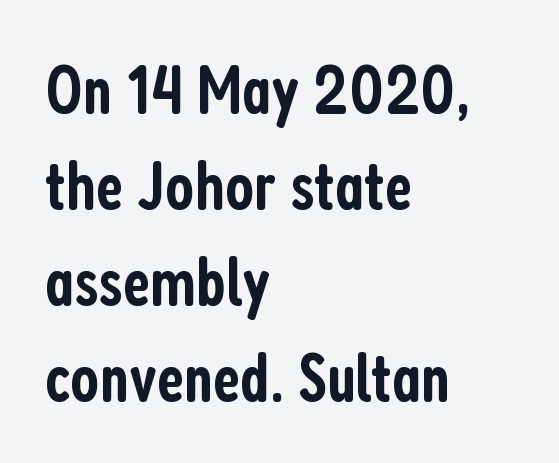
Q: Is the text bold? A: Semi-bold.
Q: Is the text italic (slanted)? A: No, it is upright.
Q: Is the typeface a serif or a sans-serif typeface? A: Sans-serif.
Q: Is the text underlined? A: No.
Q: How is the paragraph aligned? A: Left-aligned.
Q: Is the spacing between letters normal or unusually wide? A: Normal.
Q: Is the spacing between lines tight, normal or loose? A: Normal.
Q: Width (condensed, normal, or wide)? A: Condensed.
Q: Stroke contrast? A: Low.
Q: x-height? A: Medium.
Q: Monospaced? A: No.
